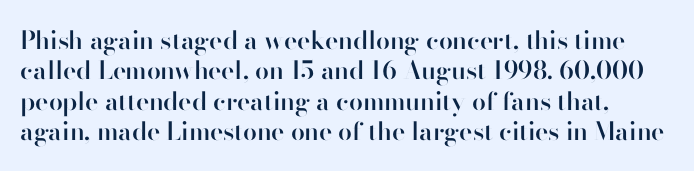
Q: Is the text bold? A: Semi-bold.
Q: Is the text italic (slanted)? A: No, it is upright.
Q: Is the text underlined? A: No.
Q: Is the spacing between letters normal or unusually wide? A: Normal.
